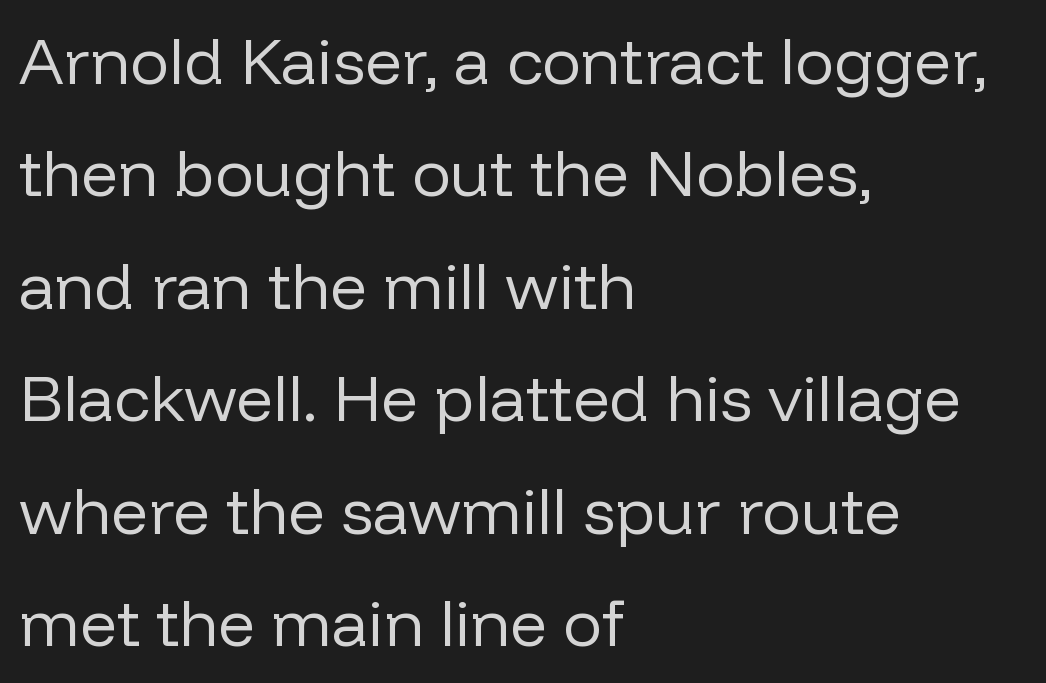
Q: Is the text bold? A: No.
Q: Is the text italic (slanted)? A: No, it is upright.
Q: Is the typeface a serif or a sans-serif typeface? A: Sans-serif.
Q: Is the text underlined? A: No.
Q: How is the paragraph aligned? A: Left-aligned.
Q: Is the spacing between letters normal or unusually wide? A: Normal.
Q: Width (condensed, normal, or wide)? A: Normal.
Q: Stroke contrast? A: Low.
Q: x-height? A: Medium.
Q: Monospaced? A: No.
